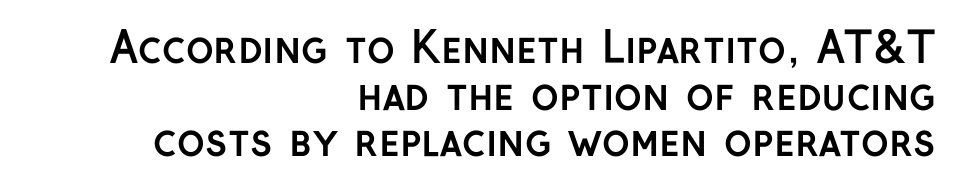
{"serif": "no", "italic": "no", "bold": "yes", "weight": "semibold", "width": "normal", "stroke_contrast": "low", "x_height": "medium", "monospaced": "no", "underline": "no", "align": "right", "line_spacing": "tight", "line_spacing_ratio": 1.11, "letter_spacing": "normal", "letter_spacing_em": 0.0, "glyph_px": 42}
